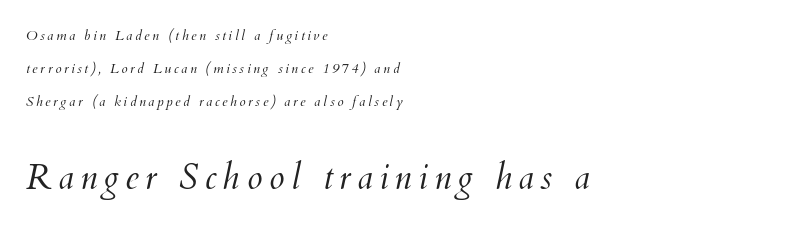
The space directly below the letters is spotless. The rendering enlarges the type as you move from the upper chunk to the lower. Typeset ragged right — the left edge is the straight one. Is there much room between lines? Yes — plenty of vertical air separates them. Does the lettering tilt? It does — this is italic.
